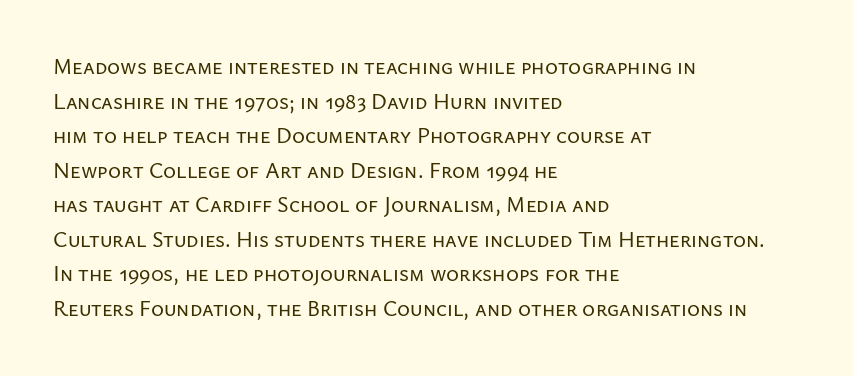
The setting favours the left margin, as ordinary paragraphs usually do. The letters stand straight up with perfectly vertical stems. Baseline-to-baseline distance is the conventional proportion of letter height. Beneath every word, the page is bare. Is the letter spacing exaggerated? No — it looks like the ordinary default.
